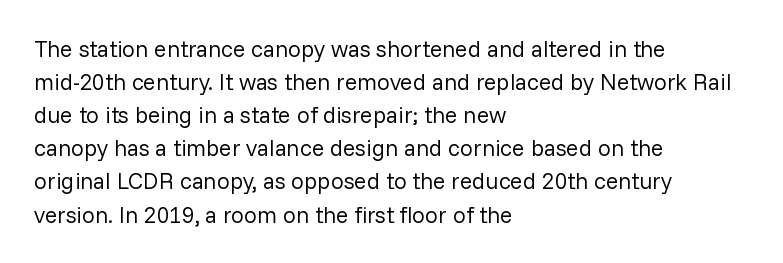
The image shows 23 px text type, upright; set left-aligned, normal line spacing (1.44x), normal letter spacing, not underlined.
